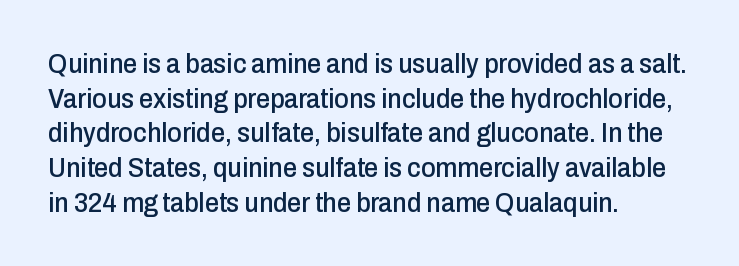
The image shows 28 px condensed sans-serif type, upright; set left-aligned, line spacing 1.24x, normal letter spacing, not underlined; low stroke contrast and a medium x-height.
